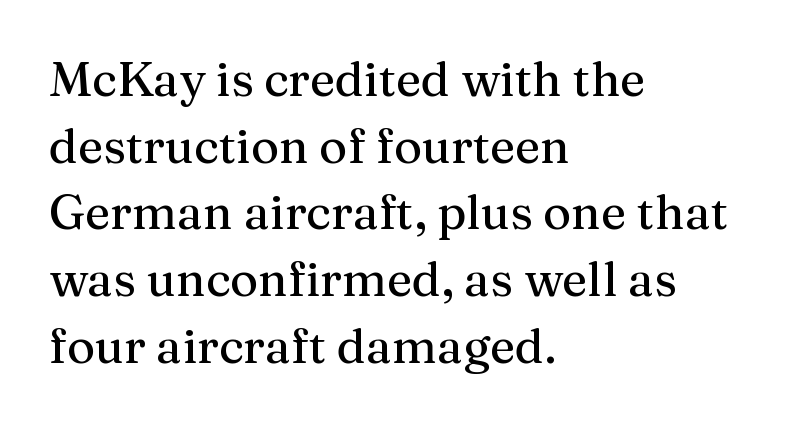
Q: Is the text italic (slanted)? A: No, it is upright.
Q: Is the typeface a serif or a sans-serif typeface? A: Serif.
Q: Is the text underlined? A: No.
Q: How is the paragraph aligned? A: Left-aligned.
Q: Is the spacing between letters normal or unusually wide? A: Normal.
Q: Is the spacing between lines tight, normal or loose? A: Normal.
Q: Width (condensed, normal, or wide)? A: Normal.
Q: Stroke contrast? A: Medium.
Q: x-height? A: Medium.
Q: Monospaced? A: No.
